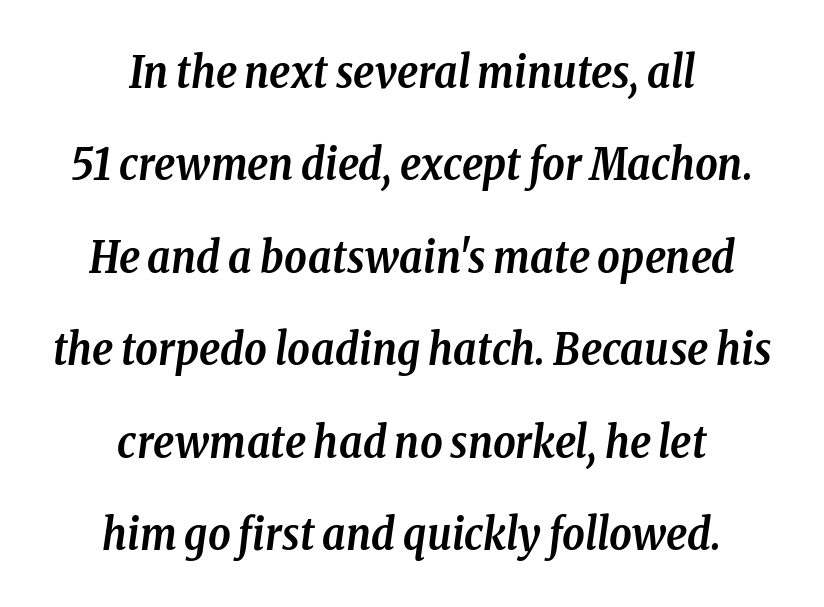
{"serif": "yes", "italic": "yes", "lean": "right", "slant_degrees": 8, "bold": "yes", "weight": "semibold", "width": "condensed", "stroke_contrast": "low", "x_height": "medium", "monospaced": "no", "underline": "no", "align": "center", "line_spacing": "loose", "line_spacing_ratio": 2.1, "letter_spacing": "normal", "letter_spacing_em": 0.0, "glyph_px": 44}
